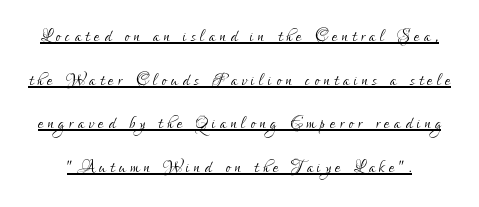
Compared with undecorated copy, this sample adds a rule below the words. Counters stay open thanks to moderate or lighter strokes. The horizontal fit of the characters is loose and conspicuously gappy.
